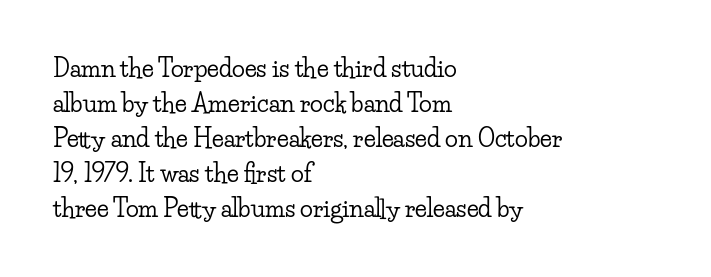
{"italic": "no", "underline": "no", "align": "left", "line_spacing": "normal", "line_spacing_ratio": 1.46, "letter_spacing": "normal", "letter_spacing_em": 0.0, "glyph_px": 24}
